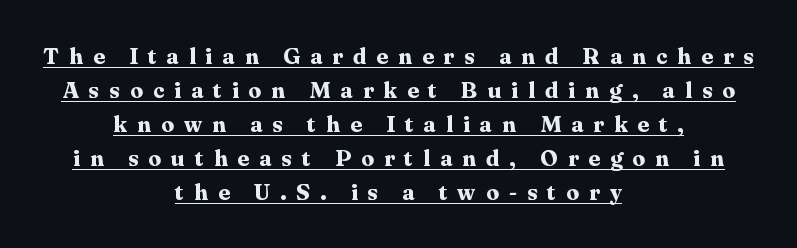
Q: Is the text bold? A: Yes.
Q: Is the text italic (slanted)? A: No, it is upright.
Q: Is the text underlined? A: Yes.
Q: How is the paragraph aligned? A: Centered.
Q: Is the spacing between letters normal or unusually wide? A: Unusually wide.
Q: Is the spacing between lines tight, normal or loose? A: Normal.
